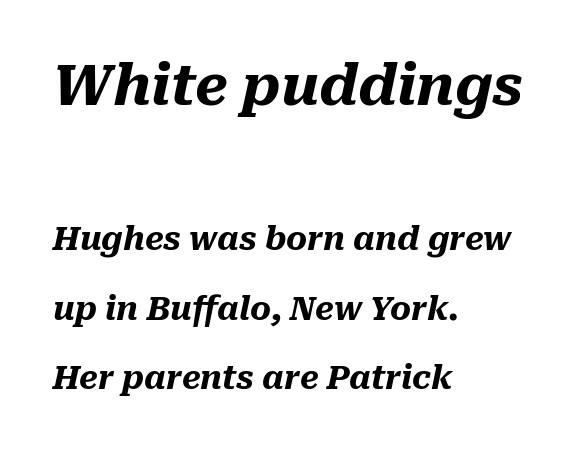
Every row of glyphs begins at an identical x-position on the left. Students, this is bold: see how much ink each stroke carries. The rendering applies a slant to the glyphs. Large over small — that's the arrangement of the two blocks here.
